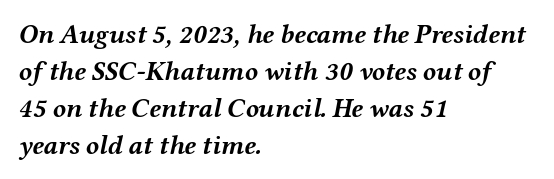
Q: Is the text bold? A: Yes.
Q: Is the text italic (slanted)? A: Yes, it leans right by about 12 degrees.
Q: Is the text underlined? A: No.
Q: How is the paragraph aligned? A: Left-aligned.
Q: Is the spacing between letters normal or unusually wide? A: Normal.
Q: Is the spacing between lines tight, normal or loose? A: Normal.
